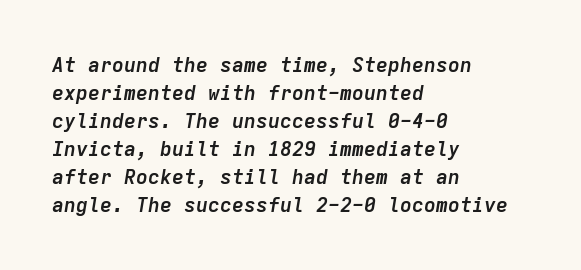
The image shows 20 px bold type, italic (leaning right); set left-aligned, normal line spacing (1.4x), normal letter spacing, not underlined.
